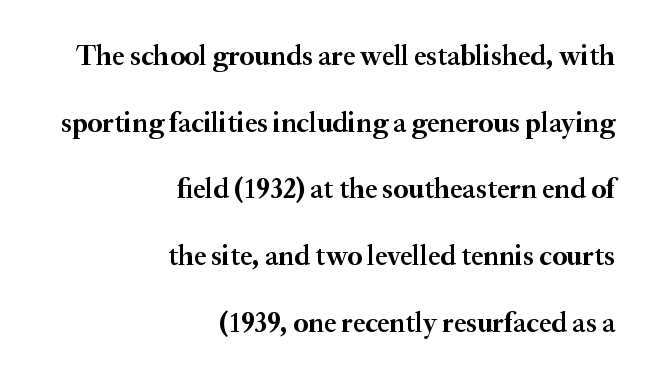
{"serif": "yes", "italic": "no", "bold": "yes", "weight": "semibold", "width": "normal", "stroke_contrast": "medium", "x_height": "small", "monospaced": "no", "underline": "no", "align": "right", "line_spacing": "loose", "line_spacing_ratio": 2.38, "letter_spacing": "normal", "letter_spacing_em": 0.0, "glyph_px": 28}
